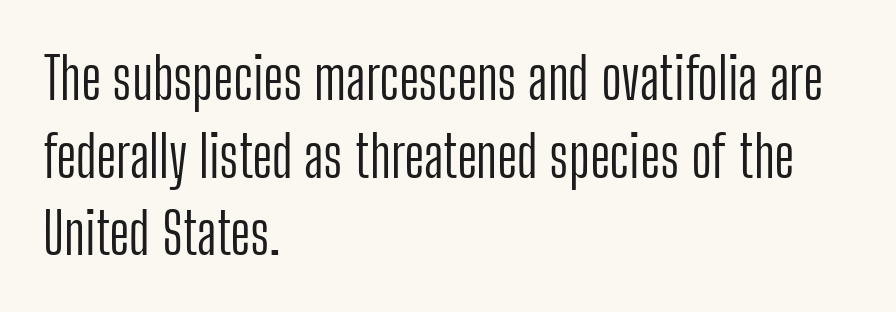
Q: Is the text bold? A: No.
Q: Is the text italic (slanted)? A: No, it is upright.
Q: Is the typeface a serif or a sans-serif typeface? A: Sans-serif.
Q: Is the text underlined? A: No.
Q: How is the paragraph aligned? A: Left-aligned.
Q: Is the spacing between letters normal or unusually wide? A: Normal.
Q: Is the spacing between lines tight, normal or loose? A: Normal.
Q: Width (condensed, normal, or wide)? A: Condensed.
Q: Stroke contrast? A: Low.
Q: x-height? A: Medium.
Q: Monospaced? A: No.
